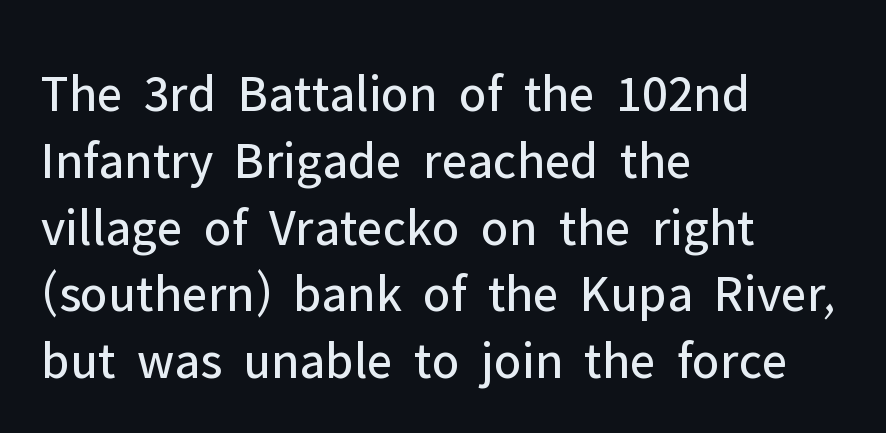
{"serif": "no", "italic": "no", "bold": "no", "weight": "regular", "width": "normal", "stroke_contrast": "low", "x_height": "medium", "monospaced": "no", "underline": "no", "align": "left", "line_spacing": "normal", "line_spacing_ratio": 1.26, "letter_spacing": "normal", "letter_spacing_em": 0.0, "glyph_px": 53}
